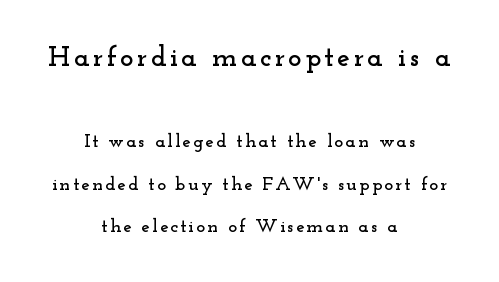
Spacing verdict: proportional, widths tailored to each character. Large over small — that's the arrangement of the two blocks here. These lines stand farther apart than default settings would place them. The letters carry serifs — small finishing strokes at the ends of their stems. Ordinary non-slanted type is in use. Words float on clear page, feet unadorned.
